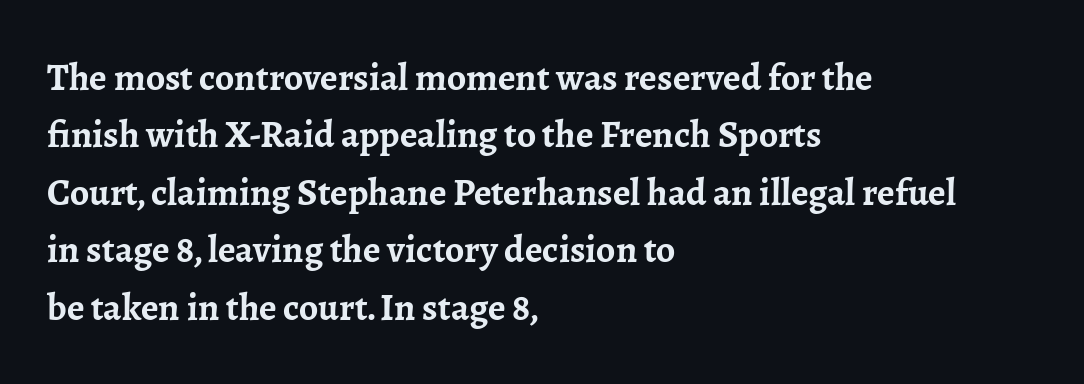
The image shows 38 px semibold serif type, upright; set left-aligned, normal line spacing (1.51x), normal letter spacing, not underlined; low stroke contrast and a medium x-height.
